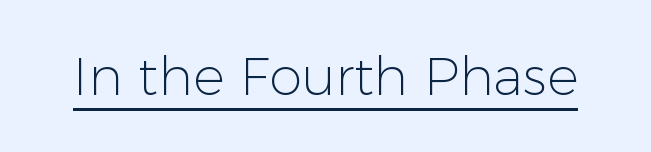
The image shows 53 px light sans-serif type, upright; set normal letter spacing, underlined; low stroke contrast and a medium x-height.
